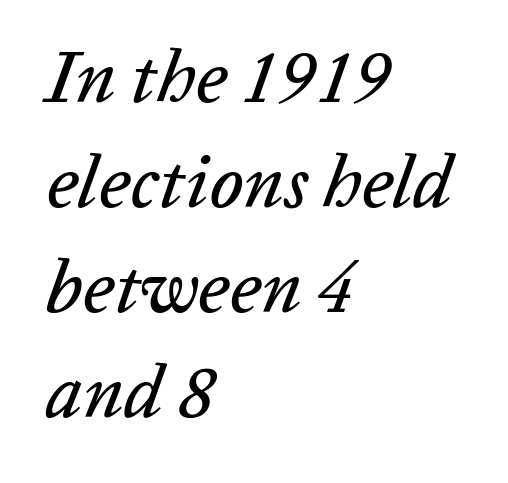
The image shows 74 px text type, italic (leaning right); set left-aligned, normal line spacing (1.42x), normal letter spacing, not underlined; low stroke contrast and a medium x-height.
